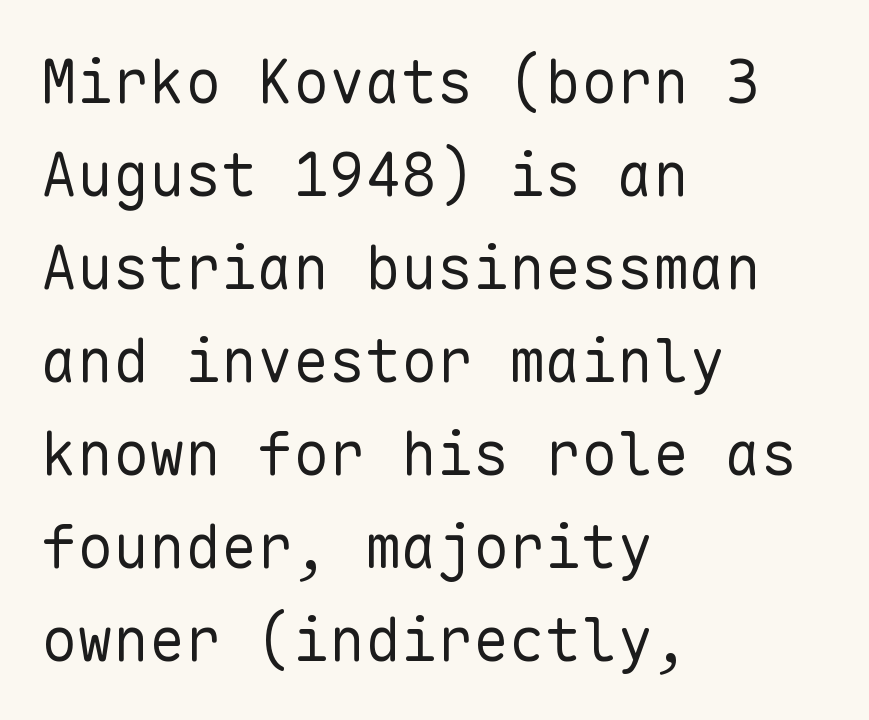
{"serif": "no", "italic": "no", "bold": "no", "weight": "regular", "width": "normal", "stroke_contrast": "low", "x_height": "medium", "monospaced": "yes", "underline": "no", "align": "left", "line_spacing": "normal", "line_spacing_ratio": 1.55, "letter_spacing": "normal", "letter_spacing_em": 0.0, "glyph_px": 60}
